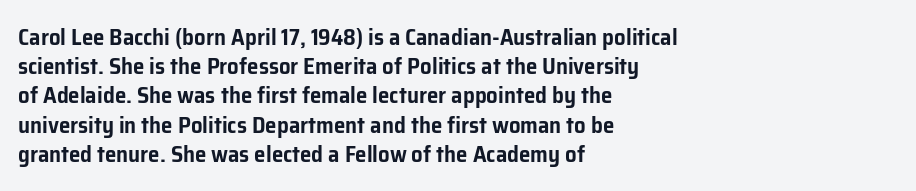
The image shows 23 px text type, upright; set left-aligned, normal line spacing (1.27x), normal letter spacing, not underlined.
